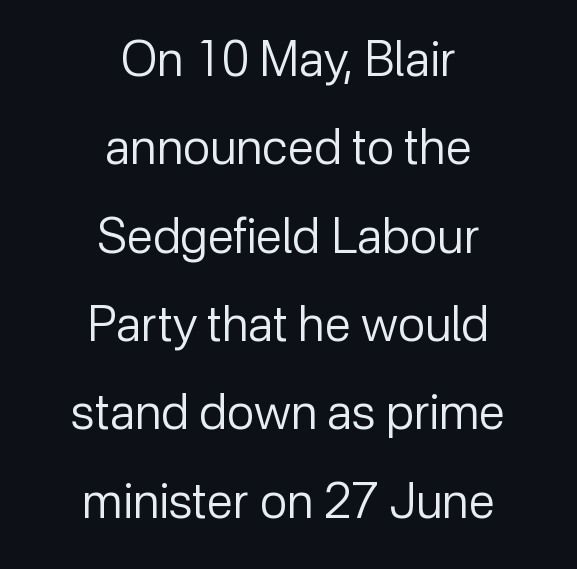
Weight: regular or lighter. The passage shown has conventional tracking throughout. This sample uses an upright cut, with every glyph sitting square on the baseline. The glyphs are unaccompanied by any horizontal stroke below them.
